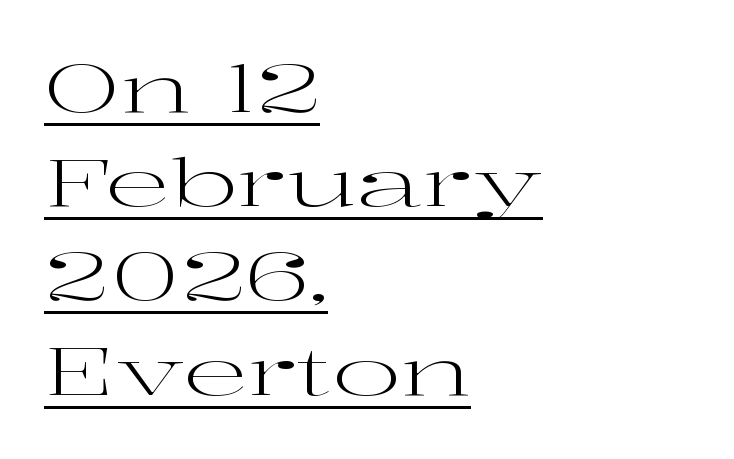
The image shows 65 px regular-weight, wide serif type, upright; set left-aligned, normal line spacing (1.45x), normal letter spacing, underlined; high stroke contrast and a medium x-height.
